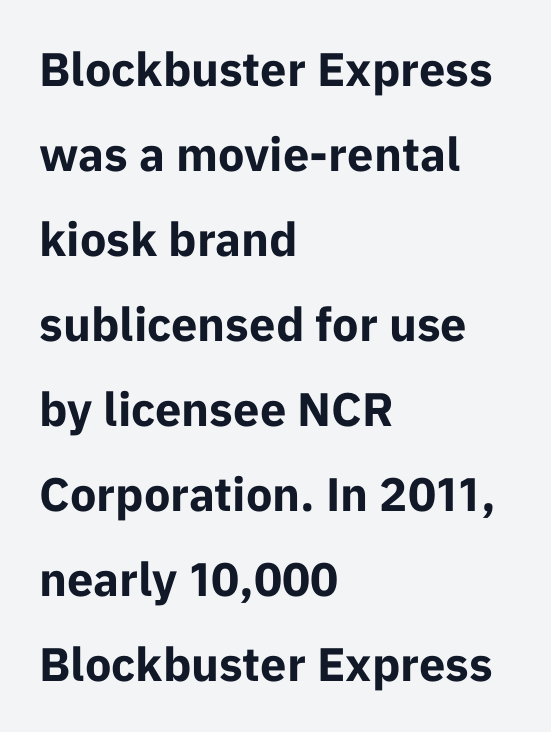
The letters carry no serifs — their stems end cleanly without finishing strokes. The gap between lines stays unmarked. Is the letter spacing exaggerated? No — it looks like the ordinary default. This is the regular roman posture of the typeface. Proportional: the letters do not fall into vertical columns. Typographic density is high because the face is bold.
